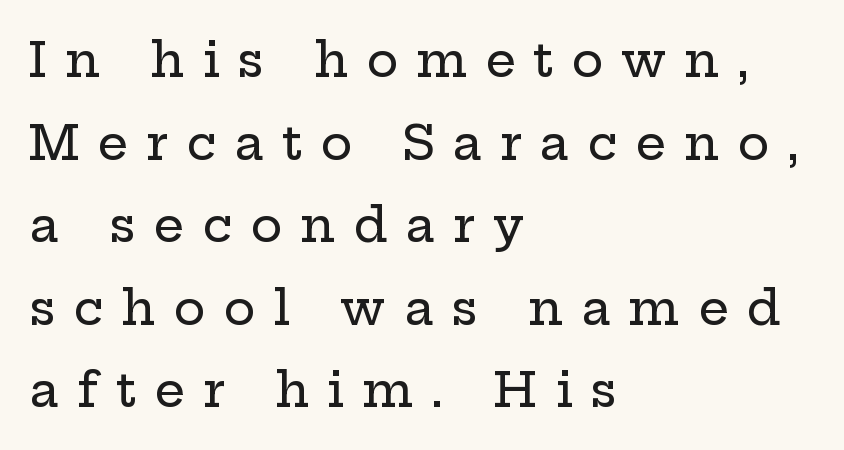
Old-style or modern, the face here clearly has serifs. The passage shown is not underscored anywhere. The setting favours the left margin, as ordinary paragraphs usually do. Looks like regular typesetting: each glyph gets only the width it needs. Inter-character spacing is expanded well beyond the font's built-in metrics. The specimen reads as upright at a glance.
